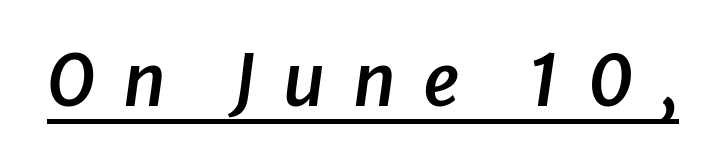
{"italic": "yes", "lean": "right", "slant_degrees": 8, "bold": "semi", "weight": "semibold", "width": "normal", "stroke_contrast": "low", "x_height": "medium", "monospaced": "no", "underline": "yes", "letter_spacing": "wide", "letter_spacing_em": 0.39, "glyph_px": 71}
